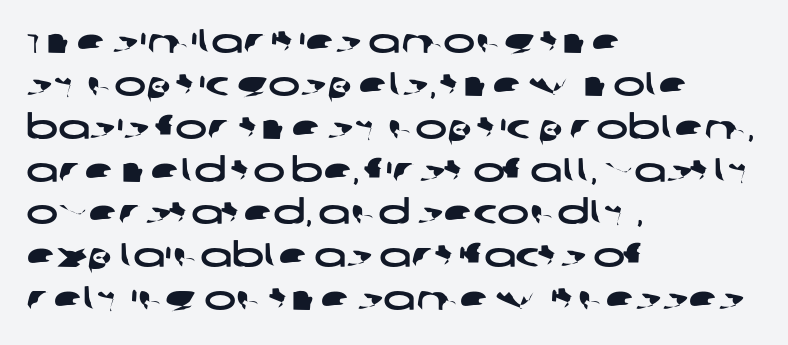
Q: Is the typeface a serif or a sans-serif typeface? A: Sans-serif.
Q: Is the text underlined? A: No.
Q: How is the paragraph aligned? A: Left-aligned.
Q: Is the spacing between letters normal or unusually wide? A: Normal.
Q: Is the spacing between lines tight, normal or loose? A: Normal.
Q: Width (condensed, normal, or wide)? A: Wide.
Q: Stroke contrast? A: Low.
Q: x-height? A: Large.
Q: Monospaced? A: No.
